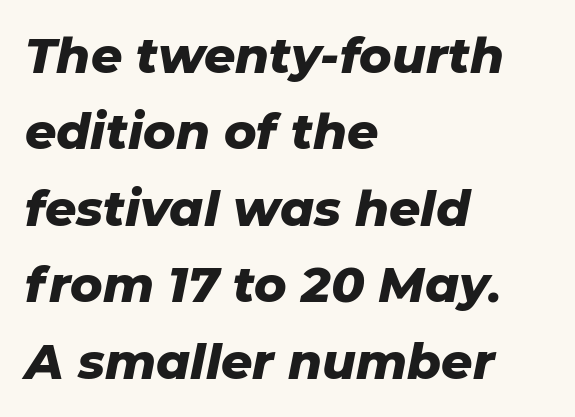
Q: Is the text bold? A: Yes.
Q: Is the text italic (slanted)? A: Yes, it leans right by about 11 degrees.
Q: Is the text underlined? A: No.
Q: How is the paragraph aligned? A: Left-aligned.
Q: Is the spacing between letters normal or unusually wide? A: Normal.
Q: Is the spacing between lines tight, normal or loose? A: Normal.
Q: Width (condensed, normal, or wide)? A: Normal.
Q: Stroke contrast? A: Low.
Q: x-height? A: Medium.
Q: Monospaced? A: No.
